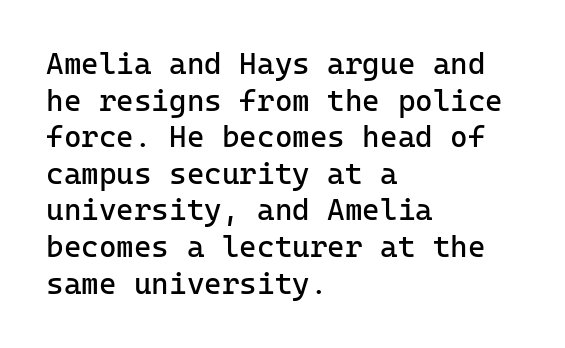
{"serif": "no", "italic": "no", "bold": "no", "weight": "regular", "width": "normal", "stroke_contrast": "low", "x_height": "medium", "underline": "no", "align": "left", "line_spacing_ratio": 1.22, "letter_spacing": "normal", "letter_spacing_em": 0.0, "glyph_px": 30}
